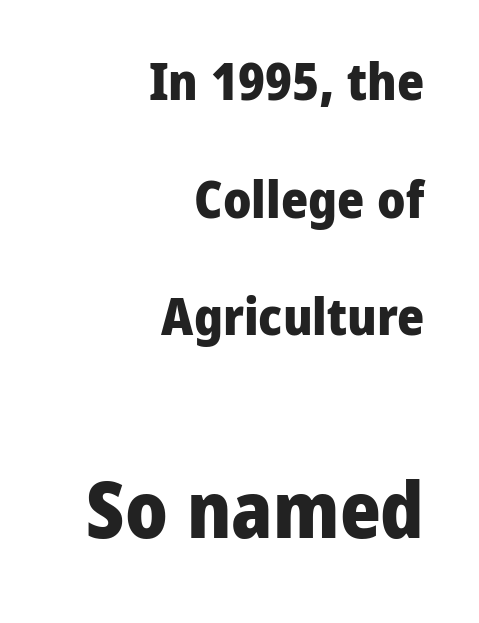
Q: Is the text bold? A: Yes.
Q: Is the text italic (slanted)? A: No, it is upright.
Q: Is the typeface a serif or a sans-serif typeface? A: Sans-serif.
Q: Is the text underlined? A: No.
Q: How is the paragraph aligned? A: Right-aligned.
Q: Is the spacing between letters normal or unusually wide? A: Normal.
Q: Is the spacing between lines tight, normal or loose? A: Loose.
Q: Which block of text is set in a larger size, the first (top) or the second (bottom)? A: The second (bottom) one.
Q: Width (condensed, normal, or wide)? A: Normal.
Q: Stroke contrast? A: Low.
Q: x-height? A: Medium.
Q: Monospaced? A: No.
